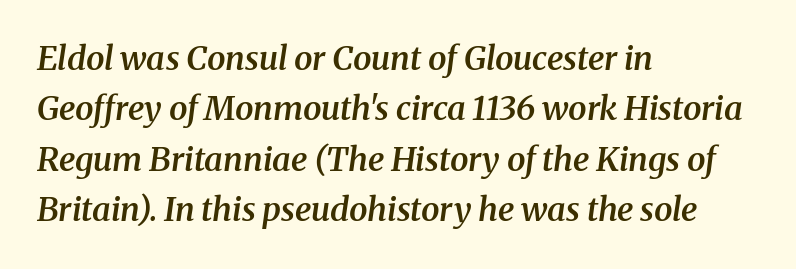
Q: Is the text bold? A: Semi-bold.
Q: Is the text italic (slanted)? A: Yes, it leans right by about 8 degrees.
Q: Is the typeface a serif or a sans-serif typeface? A: Serif.
Q: Is the text underlined? A: No.
Q: How is the paragraph aligned? A: Left-aligned.
Q: Is the spacing between letters normal or unusually wide? A: Normal.
Q: Is the spacing between lines tight, normal or loose? A: Normal.
Q: Width (condensed, normal, or wide)? A: Normal.
Q: Stroke contrast? A: Medium.
Q: x-height? A: Medium.
Q: Monospaced? A: No.
